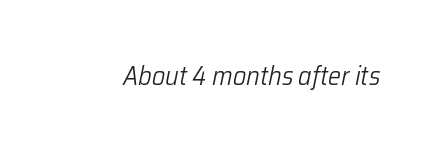
The image shows 26 px text type, italic (leaning right); set normal letter spacing, not underlined.
